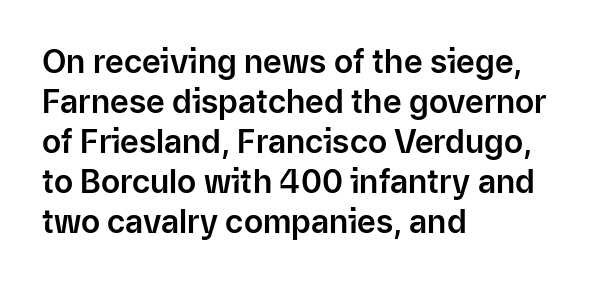
{"serif": "no", "italic": "no", "width": "normal", "stroke_contrast": "low", "x_height": "medium", "monospaced": "no", "underline": "no", "align": "left", "line_spacing": "normal", "line_spacing_ratio": 1.25, "letter_spacing": "normal", "letter_spacing_em": 0.0, "glyph_px": 32}
